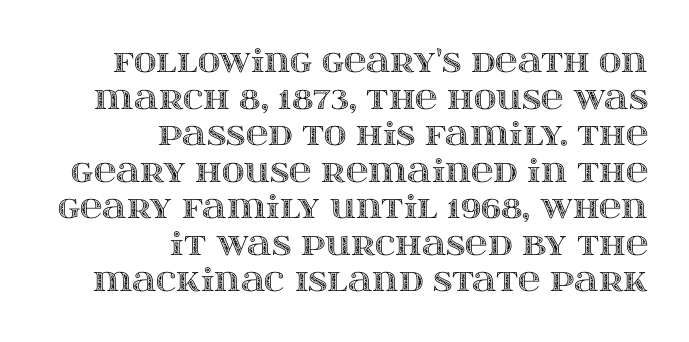
{"italic": "no", "width": "wide", "x_height": "large", "monospaced": "no", "underline": "no", "align": "right", "line_spacing_ratio": 1.18, "letter_spacing": "normal", "letter_spacing_em": 0.0, "glyph_px": 31}
